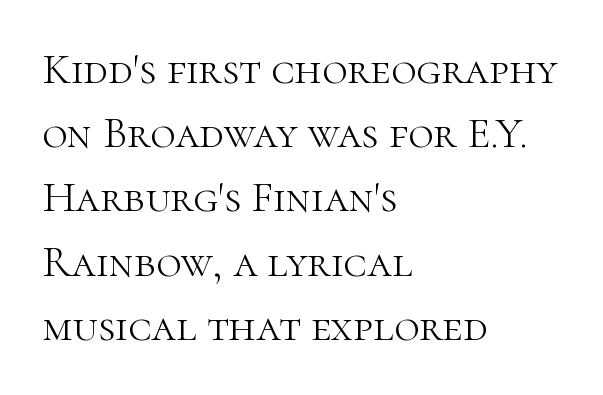
{"serif": "yes", "italic": "no", "bold": "no", "weight": "light", "width": "normal", "stroke_contrast": "high", "x_height": "medium", "monospaced": "no", "underline": "no", "align": "left", "line_spacing": "normal", "line_spacing_ratio": 1.46, "letter_spacing": "normal", "letter_spacing_em": 0.0, "glyph_px": 44}
